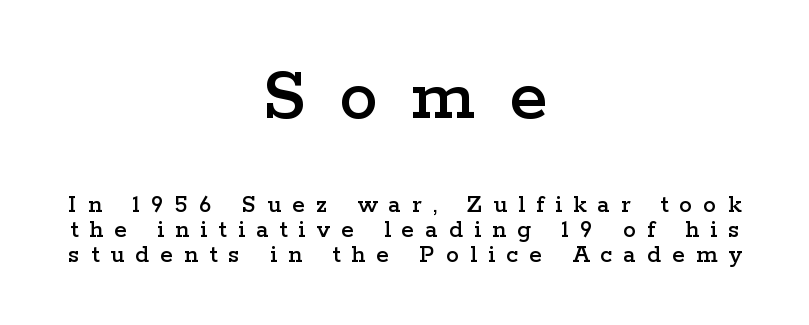
Q: Is the text italic (slanted)? A: No, it is upright.
Q: Is the typeface a serif or a sans-serif typeface? A: Serif.
Q: Is the text underlined? A: No.
Q: How is the paragraph aligned? A: Centered.
Q: Is the spacing between letters normal or unusually wide? A: Unusually wide.
Q: Is the spacing between lines tight, normal or loose? A: Tight.
Q: Which block of text is set in a larger size, the first (top) or the second (bottom)? A: The first (top) one.
Q: Width (condensed, normal, or wide)? A: Wide.
Q: Stroke contrast? A: Low.
Q: x-height? A: Medium.
Q: Monospaced? A: No.
